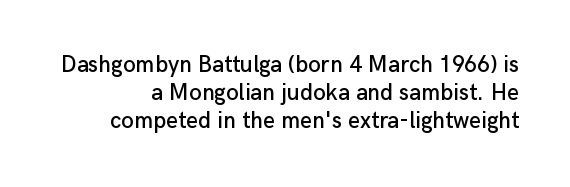
The image shows 23 px text type, upright; set line spacing 1.22x, normal letter spacing, not underlined.
